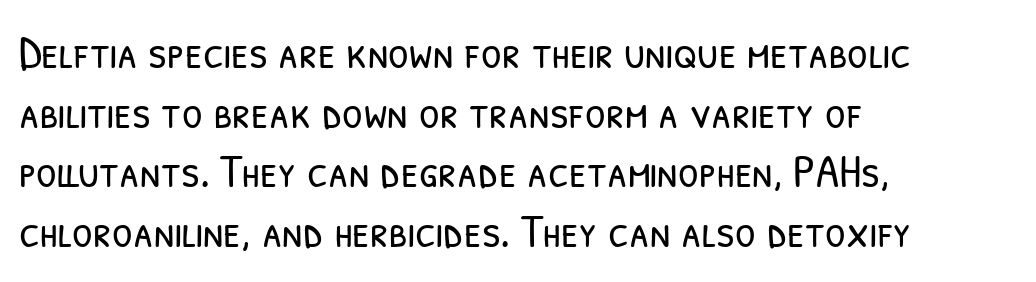
{"serif": "no", "bold": "no", "weight": "light", "width": "condensed", "stroke_contrast": "low", "x_height": "medium", "monospaced": "no", "underline": "no", "align": "left", "line_spacing": "normal", "line_spacing_ratio": 1.27, "letter_spacing": "normal", "letter_spacing_em": 0.0, "glyph_px": 47}
